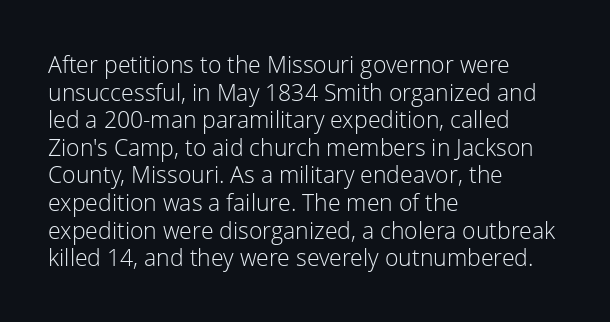
Q: Is the text bold? A: No.
Q: Is the text italic (slanted)? A: No, it is upright.
Q: Is the text underlined? A: No.
Q: How is the paragraph aligned? A: Left-aligned.
Q: Is the spacing between letters normal or unusually wide? A: Normal.
